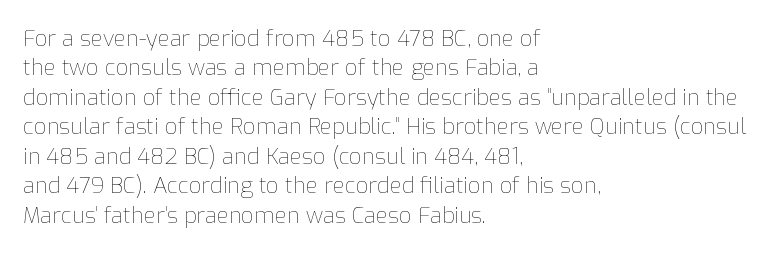
The image shows 22 px text type, upright; set left-aligned, normal line spacing (1.34x), normal letter spacing, not underlined.
